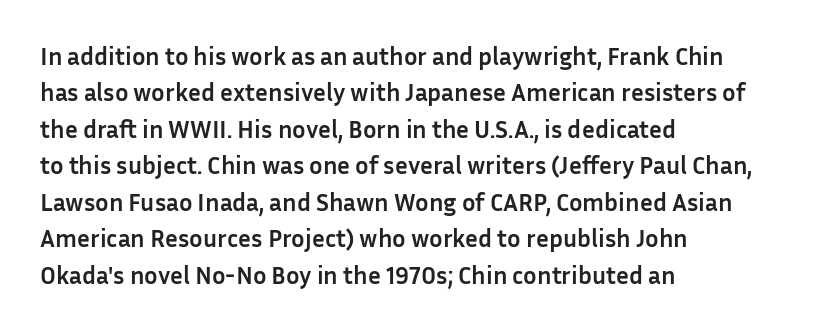
The image shows 25 px bold type, upright; set left-aligned, normal line spacing (1.46x), normal letter spacing, not underlined.
